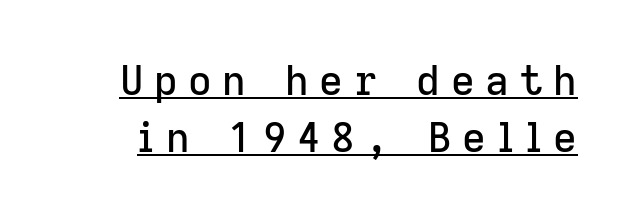
Q: Is the text italic (slanted)? A: No, it is upright.
Q: Is the typeface a serif or a sans-serif typeface? A: Sans-serif.
Q: Is the text underlined? A: Yes.
Q: Is the spacing between letters normal or unusually wide? A: Unusually wide.
Q: Is the spacing between lines tight, normal or loose? A: Normal.
Q: Width (condensed, normal, or wide)? A: Normal.
Q: Stroke contrast? A: Low.
Q: x-height? A: Medium.
Q: Monospaced? A: No.
